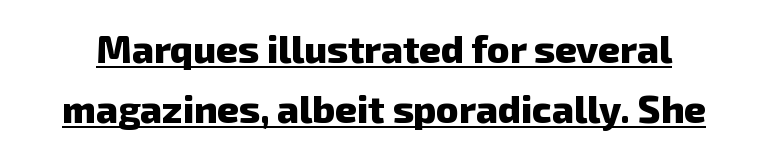
Reading down the column, the eye jumps a familiar distance to each next line. The string is rendered with underlining switched on. You could not count columns in this text — the font is proportionally spaced. As a designer I'd log this as weight 700, bold. How are the letters spaced? Ordinarily, with no added tracking.
